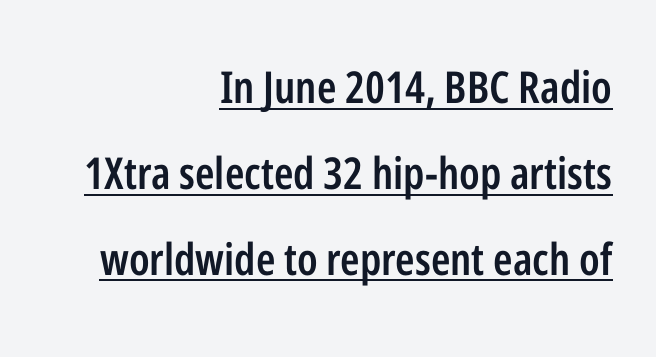
The designer went with a sans here, leaving each stem footless. The letters stand straight up with perfectly vertical stems. Nobody touched the tracking dial on this one. How would I describe the line gaps? Wide and relaxed.
